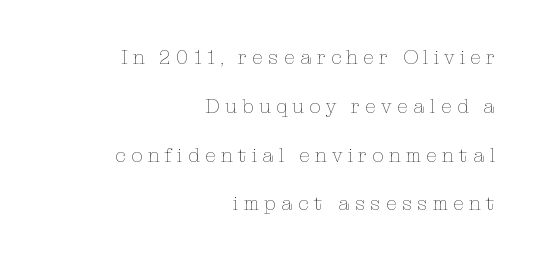
The image shows 20 px text type, upright; set right-aligned, loose line spacing (2.44x), unusually wide letter spacing (+0.26 em), not underlined.
